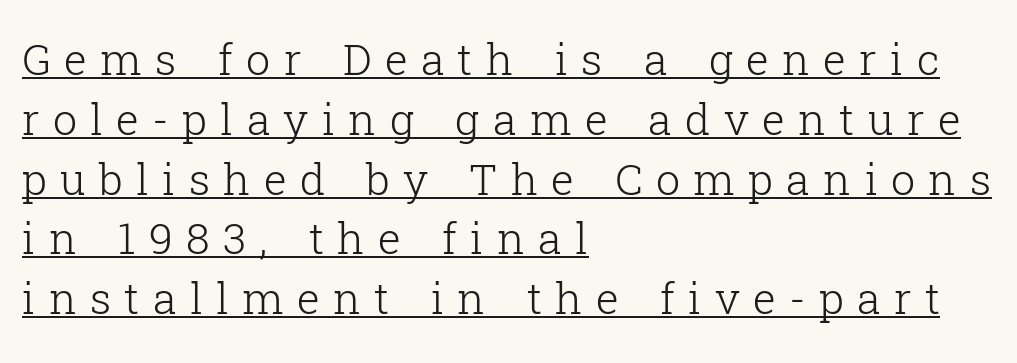
These lines are rendered in a variable-pitch font. What kind of face is this? One with serifs. The letterforms stand isolated, each surrounded by extra space. What decoration does the sample have? An underline.
